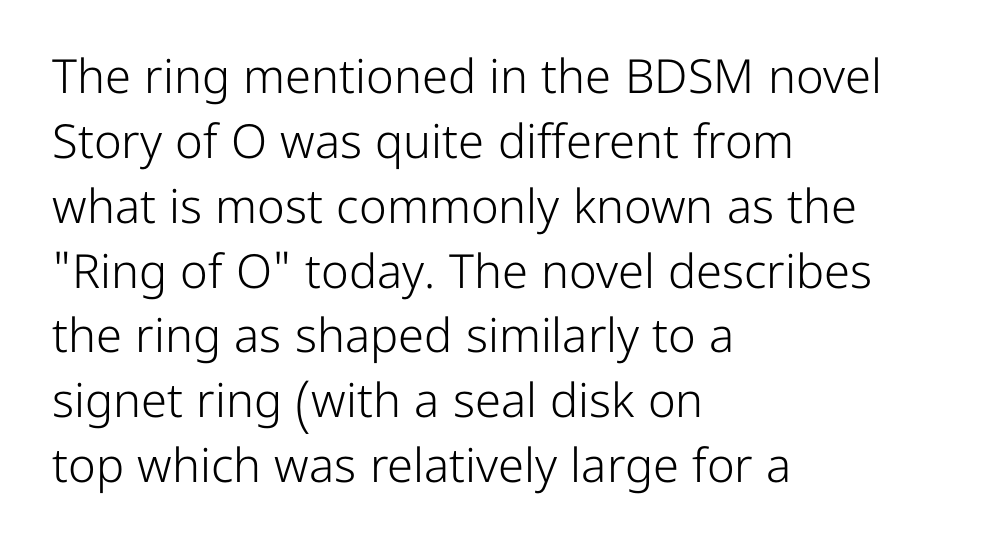
The image shows 47 px light sans-serif type, upright; set left-aligned, normal line spacing (1.38x), normal letter spacing, not underlined; low stroke contrast and a medium x-height.
